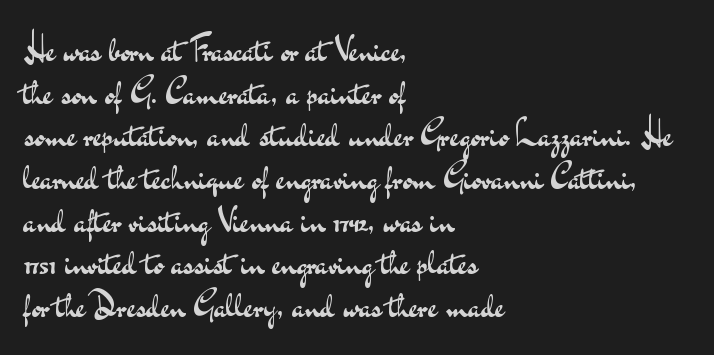
The image shows 35 px regular-weight, wide sans-serif type; set left-aligned, line spacing 1.22x, normal letter spacing, not underlined; medium stroke contrast and a small x-height.
